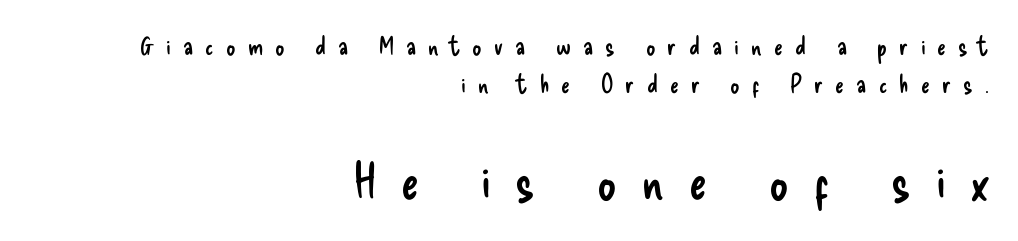
Looks like regular typesetting: each glyph gets only the width it needs. The rows are spaced the way most documents space them. Character size in the trailing block exceeds that of the leading block. Compared with a typical body face, this is equally light or lighter still.
